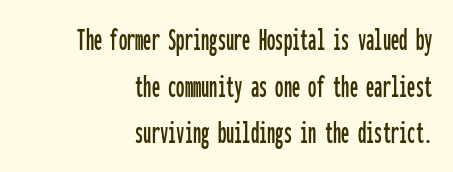
These lines are rendered in a fixed-pitch font. A normal amount of white space separates one row of letters from the next. Tall strokes in this sample are plumb rather than angled. Descenders hang freely into open space. This sample is right-justified, so line beginnings fall wherever the words allow. Tracking value appears to be zero — textbook default spacing.
